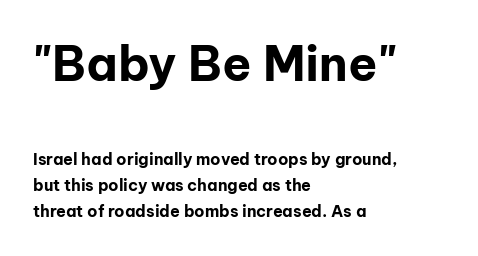
Q: Is the text bold? A: Yes.
Q: Is the text italic (slanted)? A: No, it is upright.
Q: Is the typeface a serif or a sans-serif typeface? A: Sans-serif.
Q: Is the text underlined? A: No.
Q: How is the paragraph aligned? A: Left-aligned.
Q: Is the spacing between letters normal or unusually wide? A: Normal.
Q: Is the spacing between lines tight, normal or loose? A: Normal.
Q: Which block of text is set in a larger size, the first (top) or the second (bottom)? A: The first (top) one.
Q: Width (condensed, normal, or wide)? A: Normal.
Q: Stroke contrast? A: Low.
Q: x-height? A: Medium.
Q: Monospaced? A: No.
